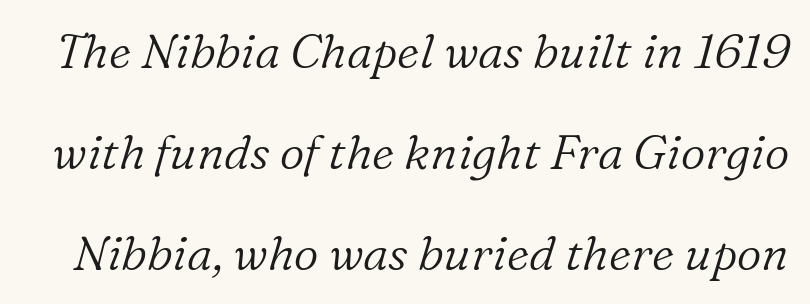
{"serif": "yes", "italic": "yes", "lean": "right", "slant_degrees": 16, "bold": "no", "weight": "light", "width": "normal", "stroke_contrast": "low", "x_height": "medium", "monospaced": "no", "underline": "no", "line_spacing": "loose", "line_spacing_ratio": 2.1, "letter_spacing": "normal", "letter_spacing_em": 0.0, "glyph_px": 48}
